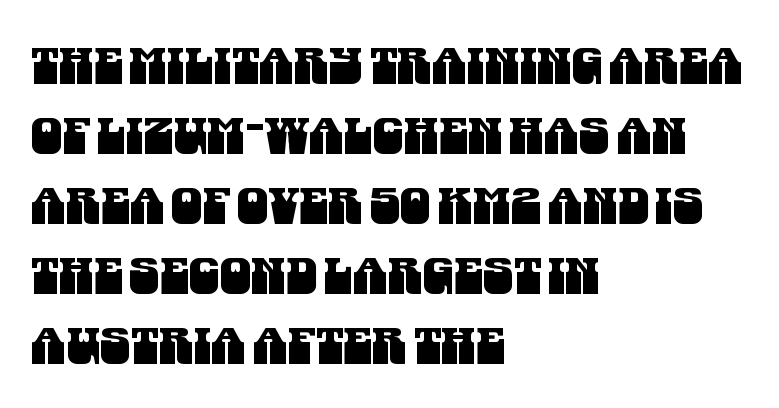
Tracking value appears to be zero — textbook default spacing. If you measured baseline to baseline, you'd find a middling distance. Any mark beneath the type? The region is blank. You can tell from the bare stems that sans-serif type was used. The face used here is proportionally spaced, like ordinary book or web type. The paragraph has a hard left edge and a soft right edge.
